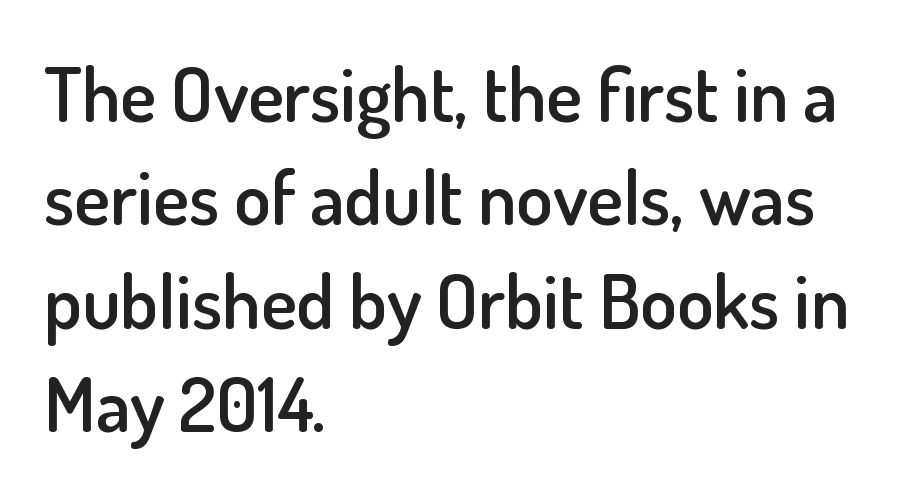
Honestly, the letter spacing is just normal — you wouldn't notice it. You can tell it's not italic because the verticals are truly vertical. Proportional: the letters do not fall into vertical columns. The type family on display is of the sans-serif kind. Summary of vertical rhythm: regular, with standard interline spacing. Slightly chunky letters — semibold, I'd say, not full bold.
